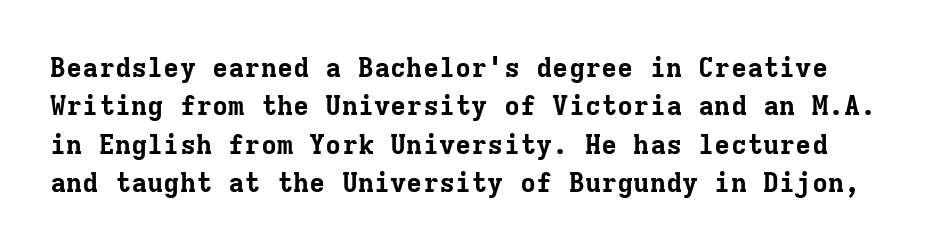
{"italic": "no", "bold": "yes", "underline": "no", "line_spacing": "normal", "line_spacing_ratio": 1.42, "letter_spacing": "normal", "letter_spacing_em": 0.0, "glyph_px": 27}
